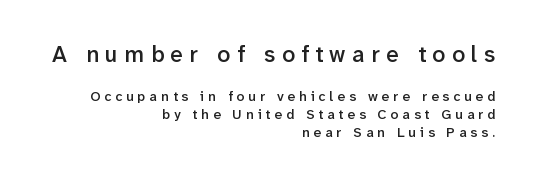
The image shows 23 px text type, upright; set right-aligned, normal line spacing (1.29x), unusually wide letter spacing (+0.28 em), not underlined; the first (top) block is 1.64x larger.
